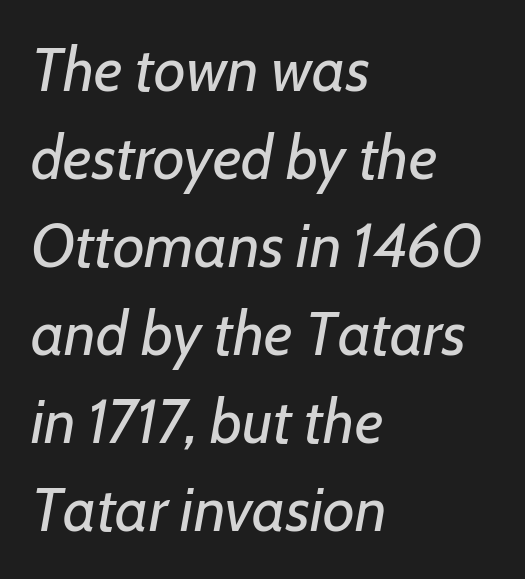
It's the slanting kind of type. Glance below the letters and you will spot only blank space. The lines sit at an ordinary, default distance from one another. The lines are quadded left. Think standard paragraph weight, or any step lighter than that.
